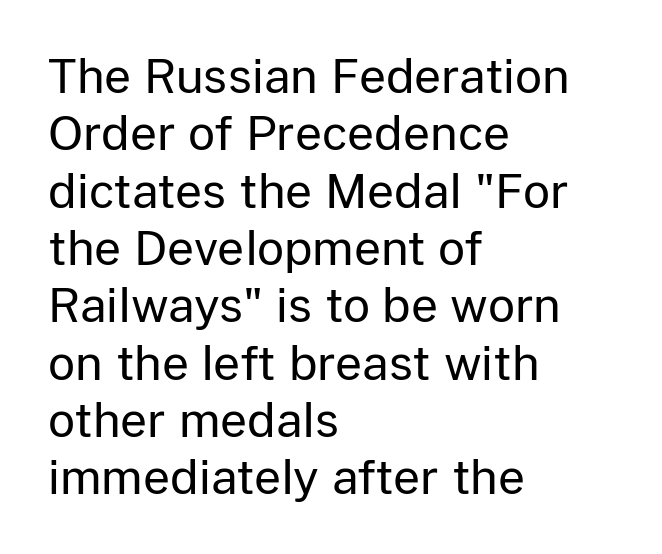
Q: Is the text bold? A: No.
Q: Is the text italic (slanted)? A: No, it is upright.
Q: Is the typeface a serif or a sans-serif typeface? A: Sans-serif.
Q: Is the text underlined? A: No.
Q: How is the paragraph aligned? A: Left-aligned.
Q: Is the spacing between letters normal or unusually wide? A: Normal.
Q: Width (condensed, normal, or wide)? A: Normal.
Q: Stroke contrast? A: Low.
Q: x-height? A: Medium.
Q: Monospaced? A: No.
